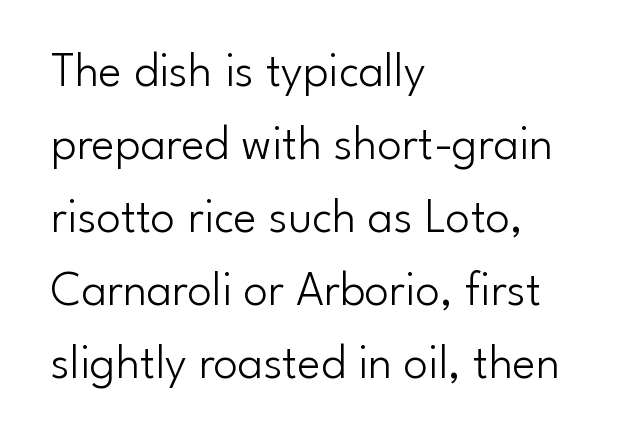
The image shows 49 px light sans-serif type, upright; set left-aligned, normal line spacing (1.49x), normal letter spacing, not underlined; low stroke contrast and a small x-height.
